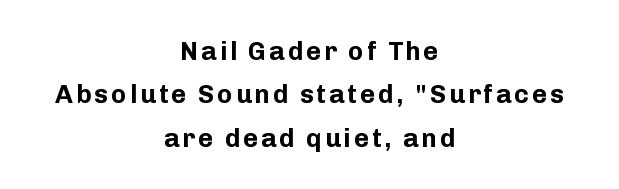
The zone under the glyphs is completely vacant. The letters are bold, with thick, heavy strokes. The paragraph has two soft edges and a firm central axis. Line spacing here is normal.
